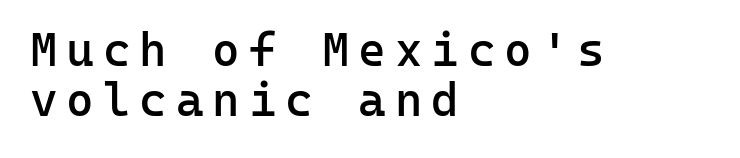
The image shows 47 px semibold sans-serif type, upright, monospaced; set left-aligned, tight line spacing (1.06x), not underlined; low stroke contrast and a medium x-height.
